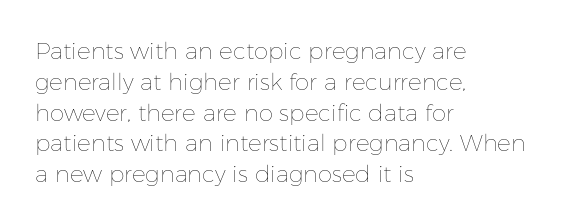
The image shows 23 px text type, upright; set left-aligned, normal line spacing (1.34x), normal letter spacing, not underlined.
